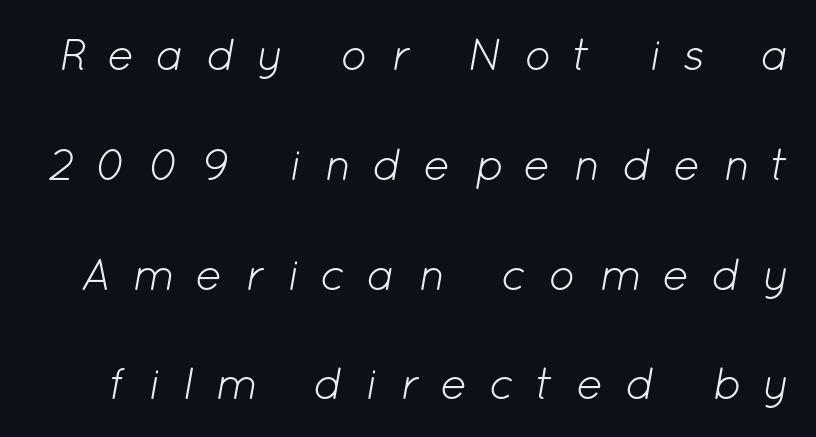
A quiet, ordinary-to-light weight characterises the typeface. Inter-character spacing is expanded well beyond the font's built-in metrics. Each letter keeps its own natural width here, so spacing adapts to shape. The zone under the glyphs is completely vacant. Each new line begins a long way beneath the previous one. The text carries the slant typical of an italic or oblique font.
